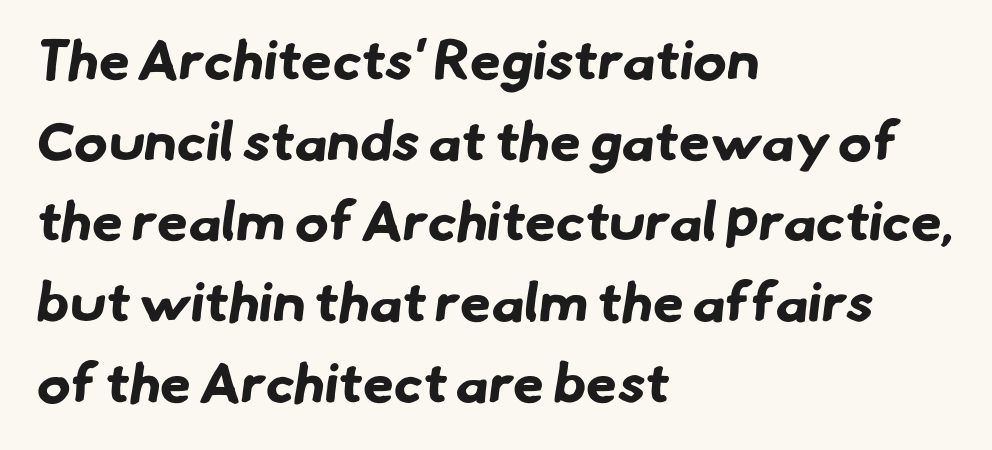
{"serif": "no", "bold": "yes", "weight": "bold", "width": "normal", "stroke_contrast": "low", "x_height": "small", "monospaced": "no", "underline": "no", "align": "left", "line_spacing": "normal", "line_spacing_ratio": 1.44, "letter_spacing": "normal", "letter_spacing_em": 0.0, "glyph_px": 56}
